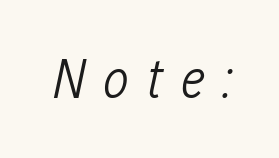
The image shows 56 px light, condensed type, italic (leaning right); set unusually wide letter spacing (+0.31 em), not underlined; low stroke contrast and a medium x-height.
